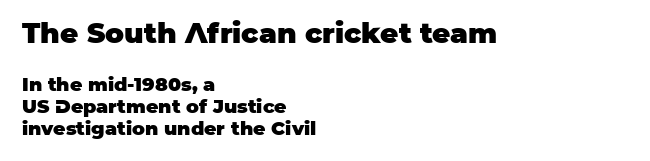
The image shows 28 px heavy sans-serif type, upright; set left-aligned, tight line spacing (1.14x), normal letter spacing, not underlined; the first (top) block is 1.47x larger; low stroke contrast and a large x-height.
